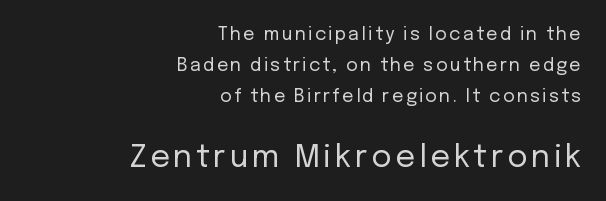
{"serif": "no", "italic": "no", "bold": "no", "weight": "regular", "width": "normal", "stroke_contrast": "low", "x_height": "medium", "monospaced": "no", "underline": "no", "align": "right", "line_spacing_ratio": 1.71, "larger_block": "second", "size_ratio": 1.72, "glyph_px": 31}
